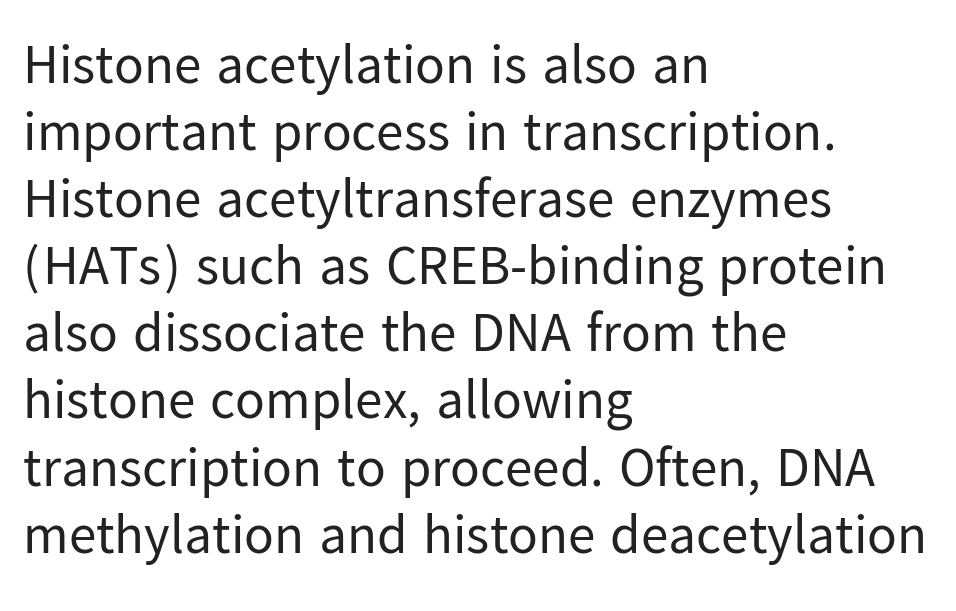
Stems here are at most as thick as an everyday book face. Vertical strokes here are truly vertical. The rendering anchors every line to the left-hand side. The characters display no serif detailing; their extremities are plain. A bare baseline throughout the passage. Each letter keeps its own natural width here, so spacing adapts to shape.
